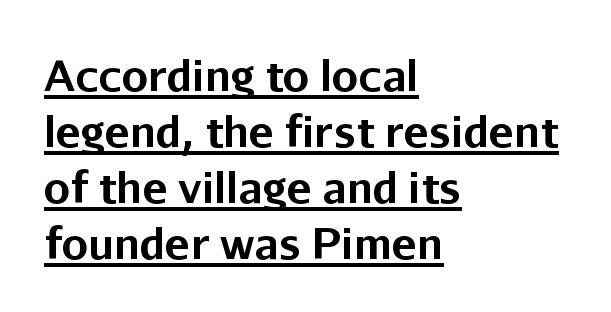
Q: Is the text bold? A: Yes.
Q: Is the text italic (slanted)? A: No, it is upright.
Q: Is the typeface a serif or a sans-serif typeface? A: Sans-serif.
Q: Is the text underlined? A: Yes.
Q: How is the paragraph aligned? A: Left-aligned.
Q: Is the spacing between letters normal or unusually wide? A: Normal.
Q: Is the spacing between lines tight, normal or loose? A: Normal.
Q: Width (condensed, normal, or wide)? A: Normal.
Q: Stroke contrast? A: Low.
Q: x-height? A: Medium.
Q: Monospaced? A: No.
